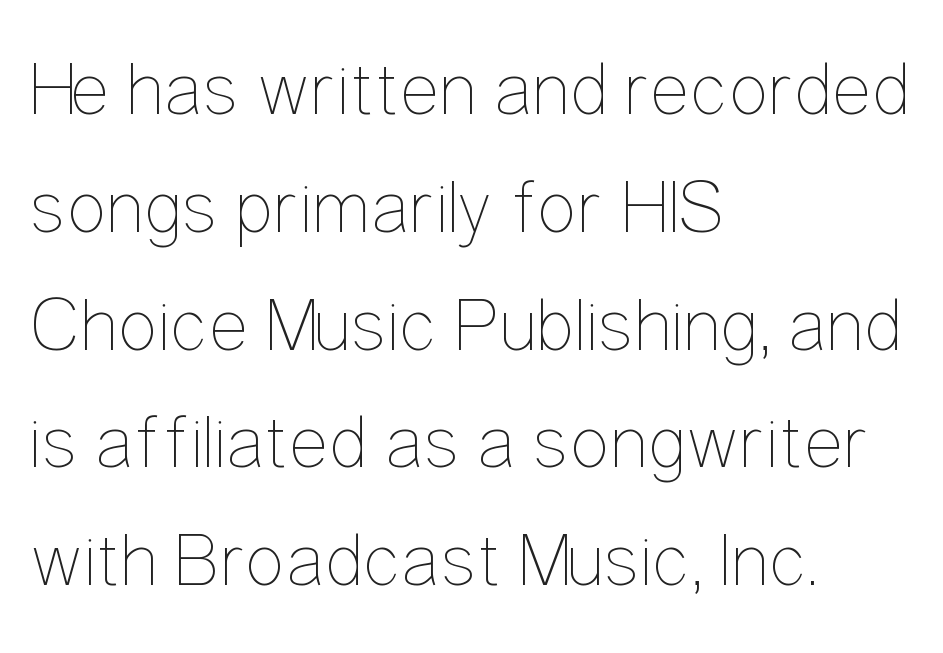
A student would call this left alignment; a typographer would say flush left, rag right. Vertical stems look standard width or narrower in stroke. Honestly, the row spacing looks completely unremarkable. Honestly, there is no underline to notice here at all. The face used here is proportionally spaced, like ordinary book or web type.
